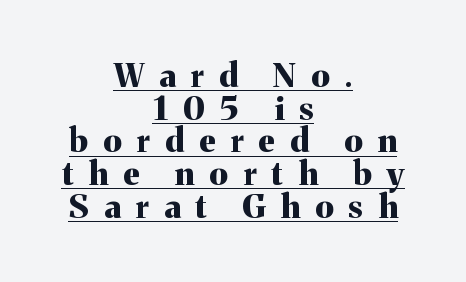
{"serif": "yes", "italic": "no", "bold": "yes", "weight": "bold", "width": "normal", "stroke_contrast": "medium", "x_height": "medium", "monospaced": "no", "underline": "yes", "align": "center", "line_spacing": "tight", "line_spacing_ratio": 0.99, "letter_spacing": "wide", "letter_spacing_em": 0.46, "glyph_px": 33}
